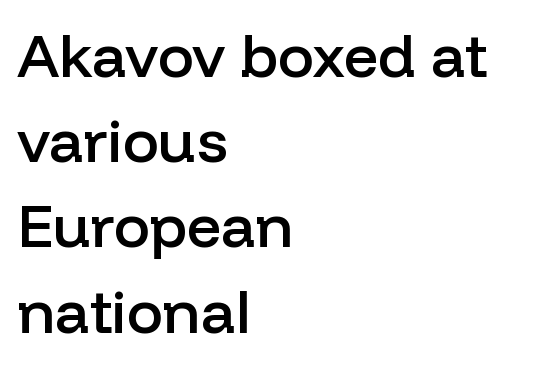
The image shows 60 px semibold sans-serif type, upright; set left-aligned, normal line spacing (1.42x), normal letter spacing, not underlined; low stroke contrast and a medium x-height.
